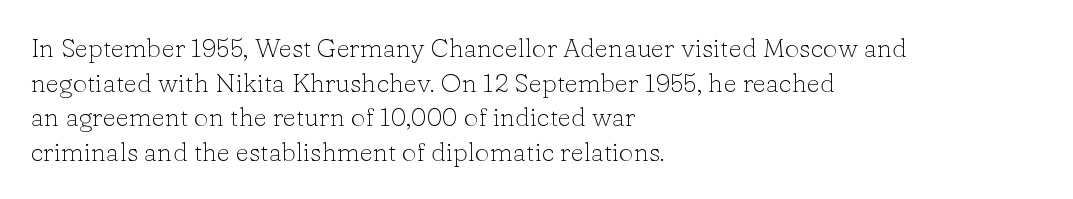
No chunkiness to these letters — they're not bold. A classic flush-left, rag-right setting is used for this passage. One glance says typical: line gaps are just what's usual. The letters sit at their default tracking, neither squeezed nor spread.
